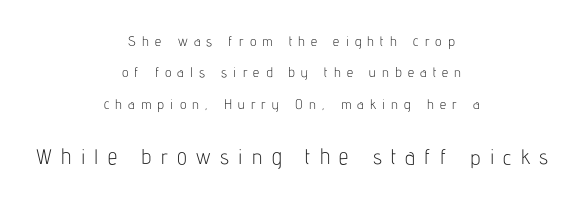
Q: Is the text bold? A: No.
Q: Is the text italic (slanted)? A: No, it is upright.
Q: Is the text underlined? A: No.
Q: How is the paragraph aligned? A: Centered.
Q: Is the spacing between letters normal or unusually wide? A: Unusually wide.
Q: Is the spacing between lines tight, normal or loose? A: Loose.
Q: Which block of text is set in a larger size, the first (top) or the second (bottom)? A: The second (bottom) one.
